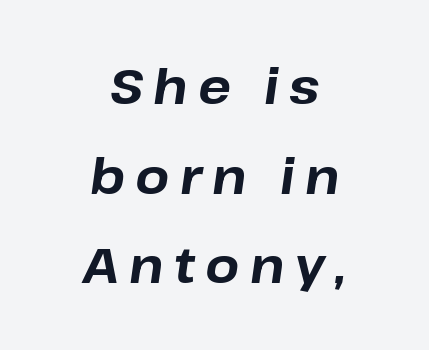
{"italic": "yes", "lean": "right", "slant_degrees": 8, "bold": "yes", "weight": "bold", "width": "normal", "stroke_contrast": "low", "x_height": "medium", "monospaced": "no", "underline": "no", "align": "center", "line_spacing_ratio": 1.83, "letter_spacing": "wide", "letter_spacing_em": 0.21, "glyph_px": 49}
